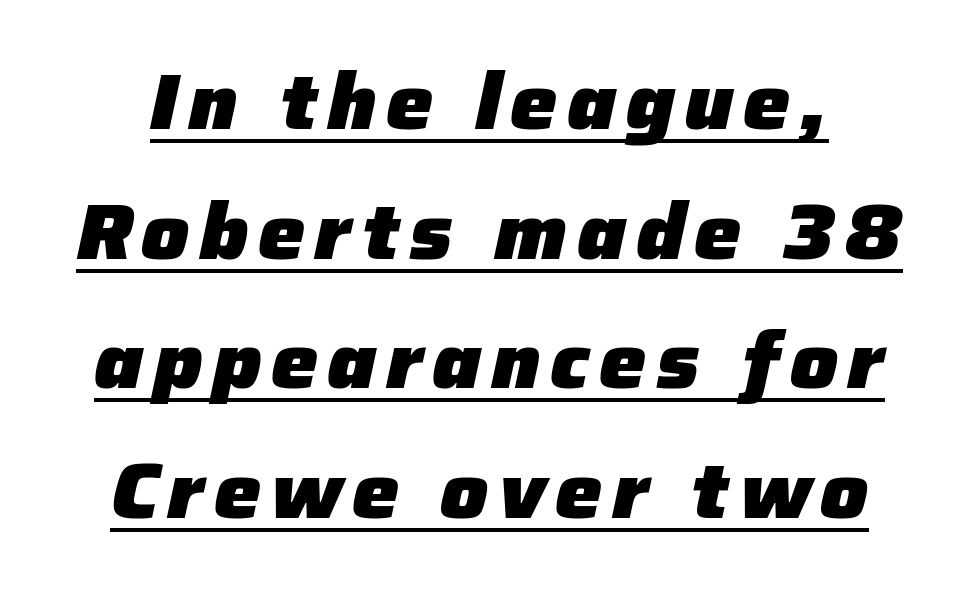
Q: Is the text bold? A: Yes.
Q: Is the text italic (slanted)? A: Yes, it leans right by about 12 degrees.
Q: Is the text underlined? A: Yes.
Q: How is the paragraph aligned? A: Centered.
Q: Is the spacing between lines tight, normal or loose? A: Normal.
Q: Width (condensed, normal, or wide)? A: Normal.
Q: Stroke contrast? A: Low.
Q: x-height? A: Medium.
Q: Monospaced? A: No.
